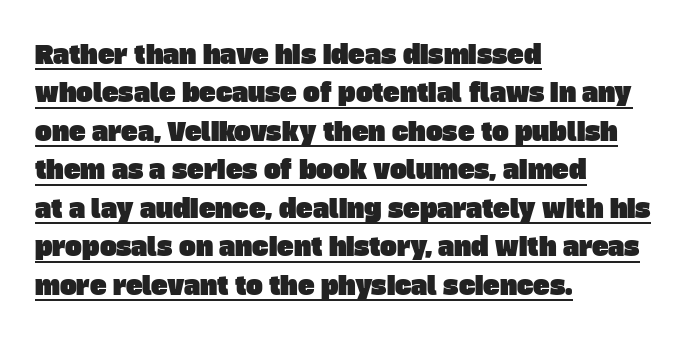
Letter spacing: default. Glance below the letters and you will spot a drawn line. Where is the straight margin? On the left. Notice how descenders clear the ascenders below comfortably — that's standard leading.
